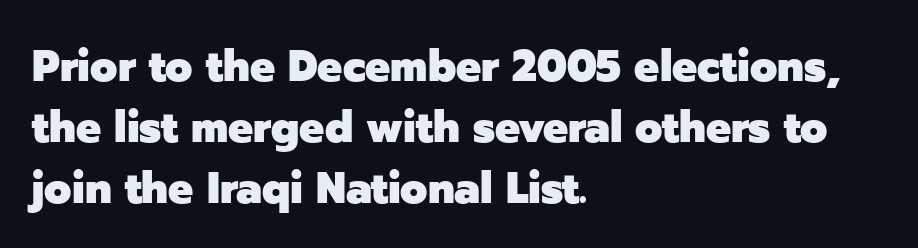
This sample uses an upright cut, with every glyph sitting square on the baseline. Each letter keeps its own natural width here, so spacing adapts to shape. These lines stack with their left ends in a neat column. The typesetting leans heavy: a genuine bold. Words float on clear page, feet unadorned. I'd call this a sans setting — the letters go barefoot.
